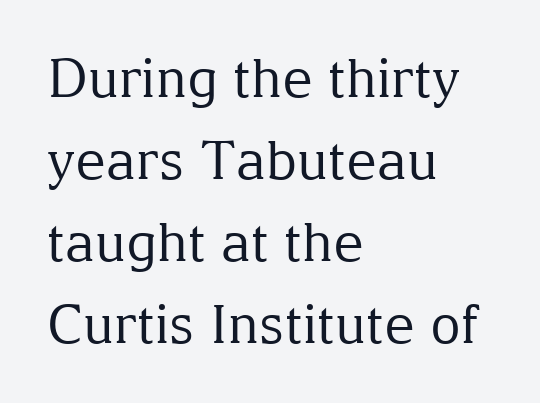
{"serif": "yes", "italic": "no", "bold": "no", "weight": "regular", "width": "normal", "stroke_contrast": "medium", "x_height": "medium", "monospaced": "no", "underline": "no", "align": "left", "line_spacing": "normal", "line_spacing_ratio": 1.55, "letter_spacing": "normal", "letter_spacing_em": 0.0, "glyph_px": 53}
